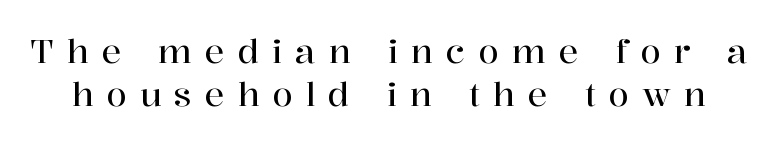
Bare-footed words on every line. Serifs: yes, visible at the terminals of the letterforms. Is this a fixed-width face? No — the glyphs have proportional, varying widths. Spacing between characters has been opened up far beyond the box default. Leading matches the norm, producing a regular column.
